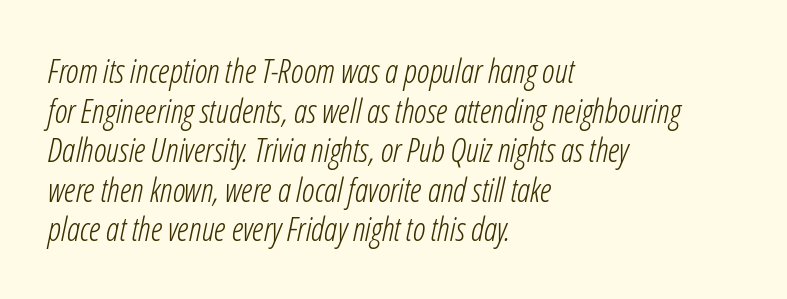
The image shows 33 px light, condensed type, italic (leaning right); set left-aligned, line spacing 1.2x, normal letter spacing, not underlined; low stroke contrast and a medium x-height.
